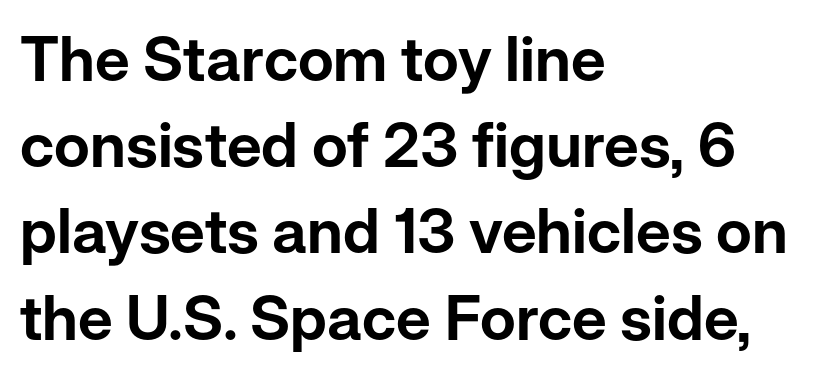
Q: Is the text italic (slanted)? A: No, it is upright.
Q: Is the typeface a serif or a sans-serif typeface? A: Sans-serif.
Q: Is the text underlined? A: No.
Q: How is the paragraph aligned? A: Left-aligned.
Q: Is the spacing between letters normal or unusually wide? A: Normal.
Q: Is the spacing between lines tight, normal or loose? A: Normal.
Q: Width (condensed, normal, or wide)? A: Normal.
Q: Stroke contrast? A: Low.
Q: x-height? A: Medium.
Q: Monospaced? A: No.
